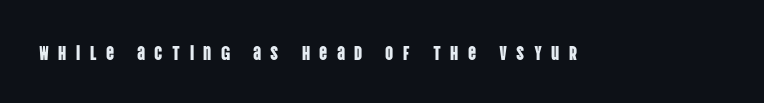
The image shows 20 px text type, upright; set unusually wide letter spacing (+0.47 em), not underlined.
